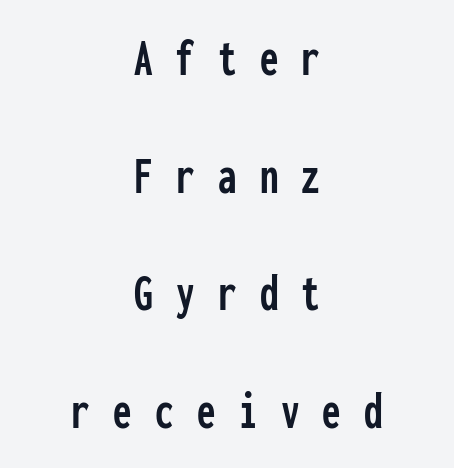
The image shows 53 px condensed sans-serif type, upright, monospaced; set centered, loose line spacing (2.22x), unusually wide letter spacing (+0.44 em), not underlined; low stroke contrast and a medium x-height.
